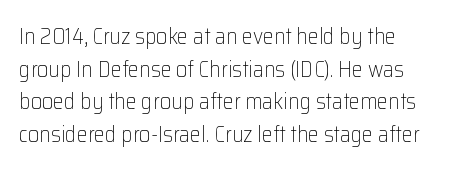
No heavy texture on the line: the type isn't bold. Vertical strokes here are truly vertical. Honestly, there is no underline to notice here at all. Vertical spacing — default. Look at the tracking — it's just the regular setting, nothing added.
